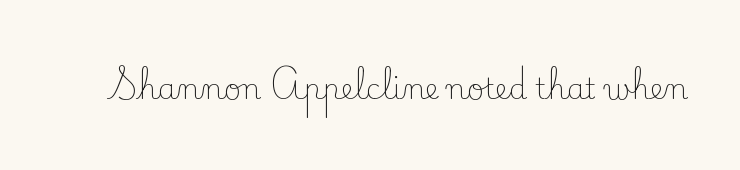
Q: Is the text bold? A: No.
Q: Is the text italic (slanted)? A: No, it is upright.
Q: Is the typeface a serif or a sans-serif typeface? A: Serif.
Q: Is the text underlined? A: No.
Q: Is the spacing between letters normal or unusually wide? A: Normal.
Q: Width (condensed, normal, or wide)? A: Normal.
Q: Stroke contrast? A: Low.
Q: x-height? A: Small.
Q: Monospaced? A: No.
